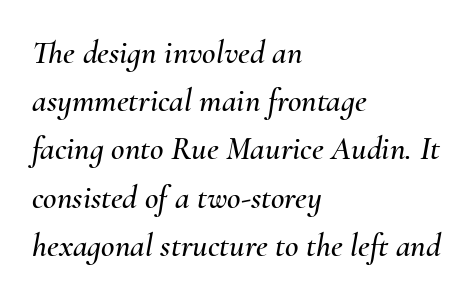
Q: Is the text italic (slanted)? A: Yes, it leans right by about 10 degrees.
Q: Is the text underlined? A: No.
Q: How is the paragraph aligned? A: Left-aligned.
Q: Is the spacing between letters normal or unusually wide? A: Normal.
Q: Is the spacing between lines tight, normal or loose? A: Normal.
Q: Width (condensed, normal, or wide)? A: Normal.
Q: Stroke contrast? A: Medium.
Q: x-height? A: Small.
Q: Monospaced? A: No.
